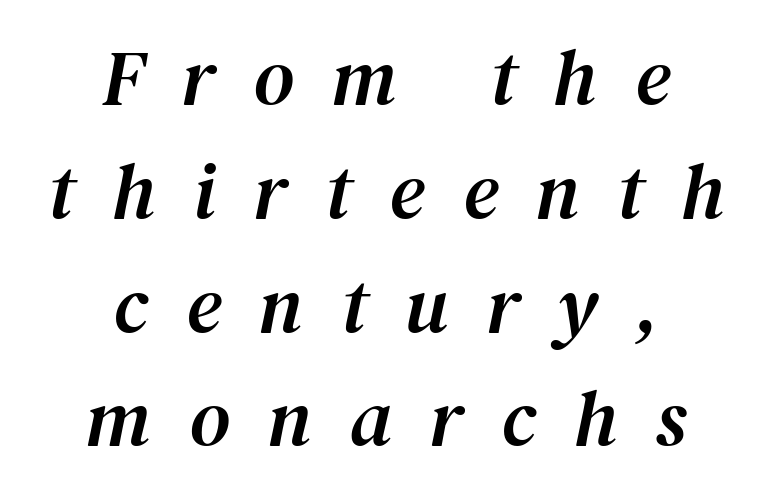
The image shows 79 px serif type, italic (leaning right); set centered, normal line spacing (1.44x), unusually wide letter spacing (+0.48 em), not underlined; medium stroke contrast and a medium x-height.
